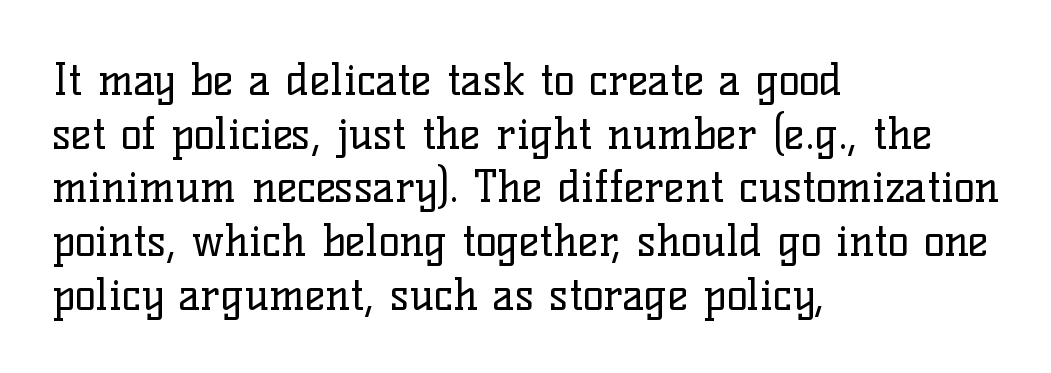
Q: Is the text bold? A: No.
Q: Is the text italic (slanted)? A: No, it is upright.
Q: Is the typeface a serif or a sans-serif typeface? A: Serif.
Q: Is the text underlined? A: No.
Q: How is the paragraph aligned? A: Left-aligned.
Q: Is the spacing between letters normal or unusually wide? A: Normal.
Q: Width (condensed, normal, or wide)? A: Normal.
Q: Stroke contrast? A: Low.
Q: x-height? A: Medium.
Q: Monospaced? A: No.
